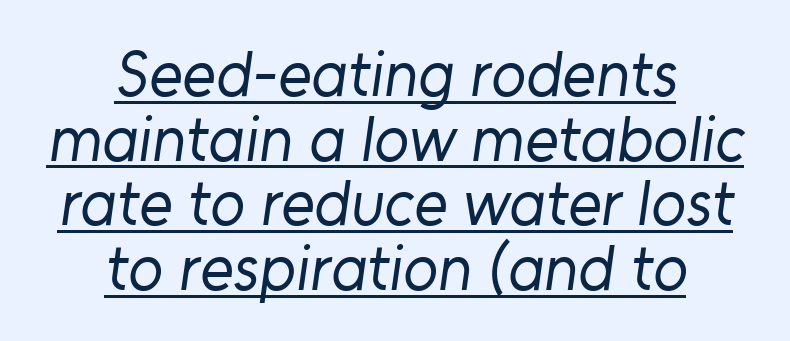
The image shows 64 px regular-weight sans-serif type; set centered, tight line spacing (1.01x), normal letter spacing, underlined; low stroke contrast and a medium x-height.
